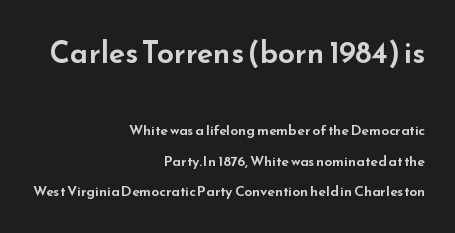
Q: Is the text italic (slanted)? A: No, it is upright.
Q: Is the typeface a serif or a sans-serif typeface? A: Sans-serif.
Q: Is the text underlined? A: No.
Q: How is the paragraph aligned? A: Right-aligned.
Q: Is the spacing between letters normal or unusually wide? A: Normal.
Q: Is the spacing between lines tight, normal or loose? A: Loose.
Q: Which block of text is set in a larger size, the first (top) or the second (bottom)? A: The first (top) one.
Q: Width (condensed, normal, or wide)? A: Wide.
Q: Stroke contrast? A: Low.
Q: x-height? A: Small.
Q: Monospaced? A: No.
